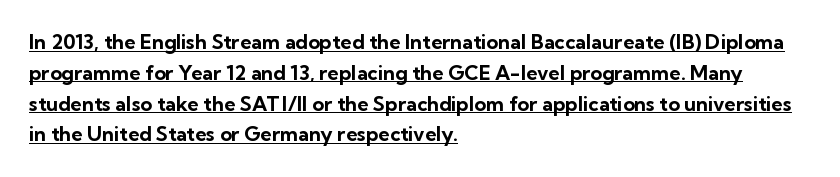
{"italic": "no", "bold": "yes", "underline": "yes", "align": "left", "line_spacing": "normal", "line_spacing_ratio": 1.54, "letter_spacing": "normal", "letter_spacing_em": 0.0, "glyph_px": 20}
